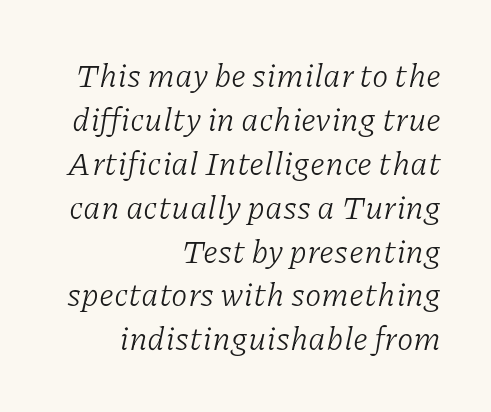
The passage shown is typed in a proportional face where columns would drift. The type is set solid horizontally, with unmodified tracking. Alignment: flush right. Rendered with sloped, italic letterforms. Heaviness? Minimal to ordinary, like unemphasized prose.
